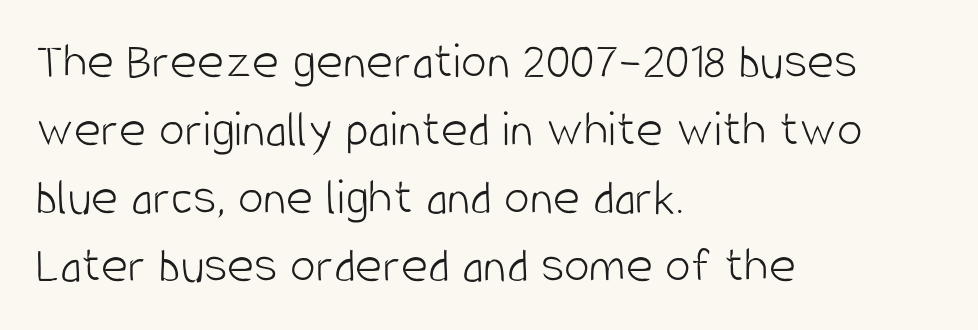
{"serif": "no", "italic": "no", "bold": "no", "weight": "light", "width": "condensed", "stroke_contrast": "low", "x_height": "large", "monospaced": "no", "underline": "no", "align": "left", "line_spacing": "normal", "line_spacing_ratio": 1.31, "letter_spacing": "normal", "letter_spacing_em": 0.0, "glyph_px": 52}
